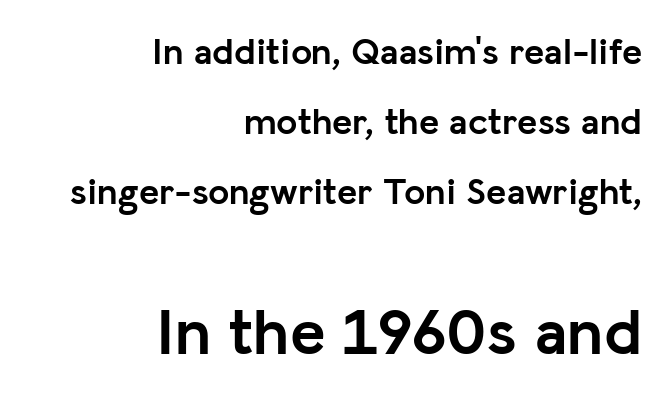
{"serif": "no", "italic": "no", "bold": "yes", "weight": "semibold", "width": "normal", "stroke_contrast": "low", "x_height": "medium", "monospaced": "no", "underline": "no", "align": "right", "line_spacing_ratio": 1.84, "letter_spacing": "normal", "letter_spacing_em": 0.0, "larger_block": "second", "size_ratio": 1.76, "glyph_px": 67}
